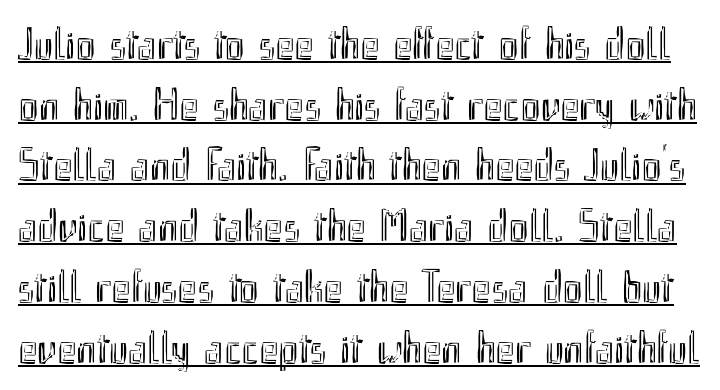
Horizontal bands of white between lines are of average thickness. There is no visible air inserted between adjacent glyphs. These characters rest on top of a visible drawn line. No italicization has been applied; the sample stays upright. Here the designer chose a conventional face with non-uniform glyph widths.
